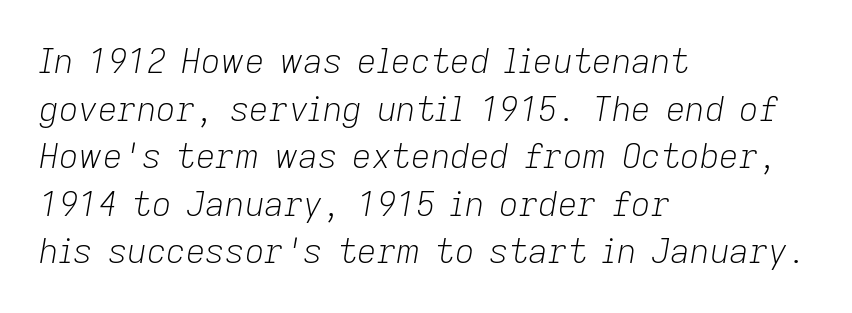
The image shows 34 px light type, italic (leaning right); set left-aligned, normal line spacing (1.4x), normal letter spacing, not underlined; low stroke contrast and a medium x-height.
